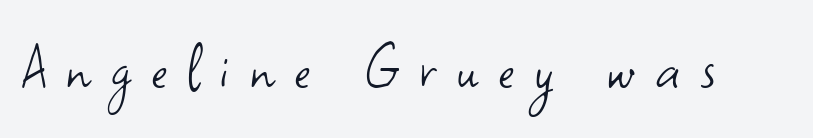
Q: Is the text bold? A: No.
Q: Is the text italic (slanted)? A: Yes.
Q: Is the typeface a serif or a sans-serif typeface? A: Sans-serif.
Q: Is the text underlined? A: No.
Q: Is the spacing between letters normal or unusually wide? A: Unusually wide.
Q: Width (condensed, normal, or wide)? A: Normal.
Q: Stroke contrast? A: Low.
Q: x-height? A: Small.
Q: Monospaced? A: No.
